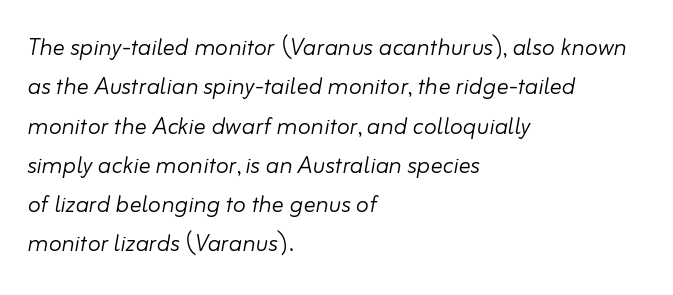
Q: Is the text bold? A: No.
Q: Is the text italic (slanted)? A: Yes, it leans right by about 10 degrees.
Q: Is the text underlined? A: No.
Q: How is the paragraph aligned? A: Left-aligned.
Q: Is the spacing between letters normal or unusually wide? A: Normal.
Q: Is the spacing between lines tight, normal or loose? A: Normal.
Q: Width (condensed, normal, or wide)? A: Normal.
Q: Stroke contrast? A: Low.
Q: x-height? A: Small.
Q: Monospaced? A: No.
